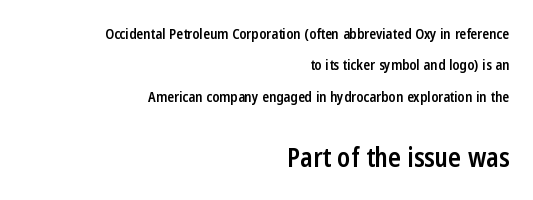
The image shows 26 px text type, upright; set right-aligned, loose line spacing (2.25x), normal letter spacing, not underlined; the second (bottom) block is 1.86x larger.
